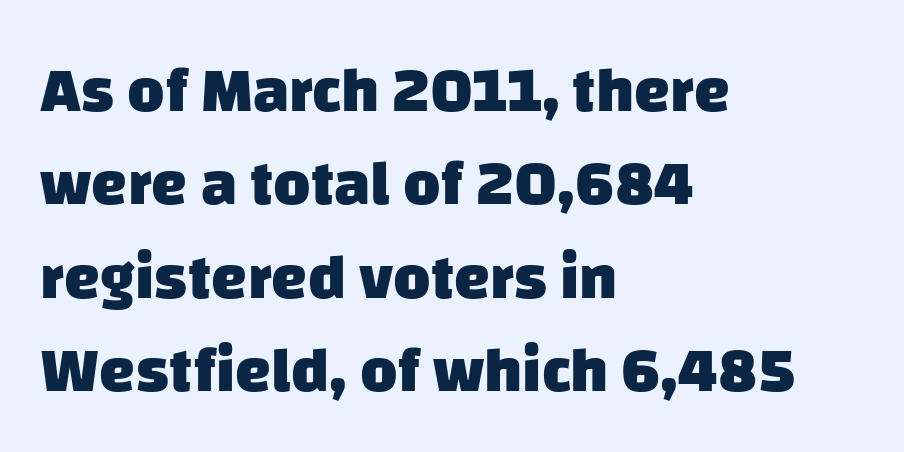
Q: Is the text bold? A: Yes.
Q: Is the typeface a serif or a sans-serif typeface? A: Sans-serif.
Q: Is the text underlined? A: No.
Q: How is the paragraph aligned? A: Left-aligned.
Q: Is the spacing between letters normal or unusually wide? A: Normal.
Q: Is the spacing between lines tight, normal or loose? A: Normal.
Q: Width (condensed, normal, or wide)? A: Normal.
Q: Stroke contrast? A: Low.
Q: x-height? A: Large.
Q: Monospaced? A: No.
